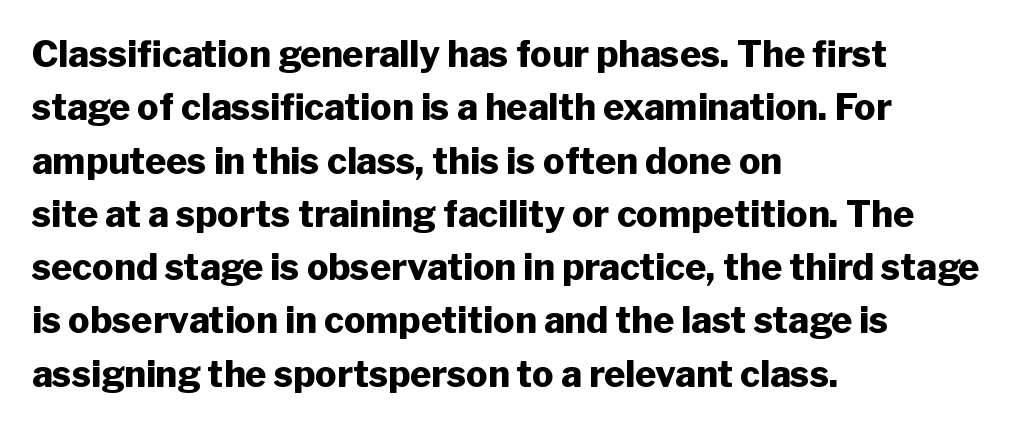
Caption: multi-line text, flush left, ragged right. Each letter keeps its own natural width here, so spacing adapts to shape. Leading: standard. Caption: standard tracking, unaltered. Emphasis by weight is at full strength: bold. Are there feet on the stems? There aren't — it's a sans.
